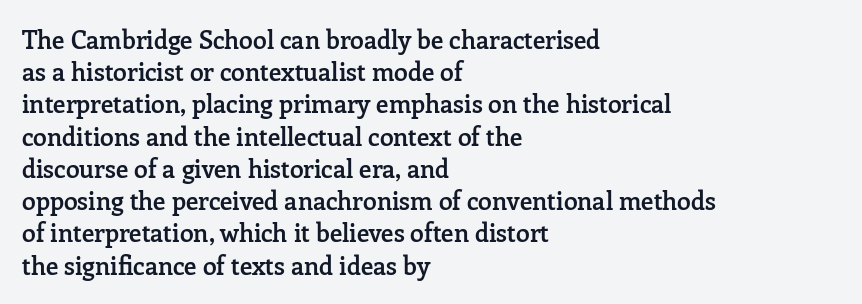
{"italic": "no", "bold": "semi", "underline": "no", "align": "left", "line_spacing": "normal", "line_spacing_ratio": 1.29, "letter_spacing": "normal", "letter_spacing_em": 0.0, "glyph_px": 25}
